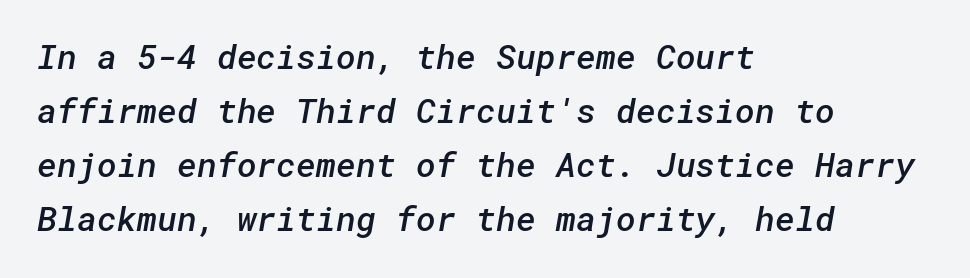
Q: Is the text bold? A: Semi-bold.
Q: Is the typeface a serif or a sans-serif typeface? A: Sans-serif.
Q: Is the text underlined? A: No.
Q: How is the paragraph aligned? A: Left-aligned.
Q: Is the spacing between letters normal or unusually wide? A: Normal.
Q: Is the spacing between lines tight, normal or loose? A: Normal.
Q: Width (condensed, normal, or wide)? A: Normal.
Q: Stroke contrast? A: Low.
Q: x-height? A: Medium.
